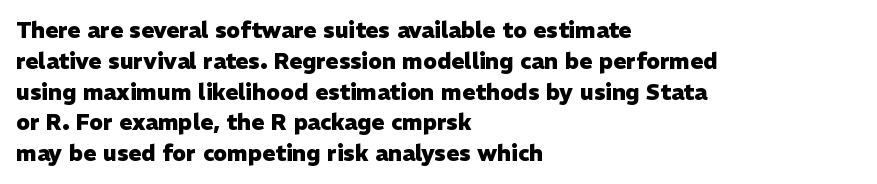
{"italic": "no", "bold": "yes", "underline": "no", "align": "left", "line_spacing": "normal", "line_spacing_ratio": 1.4, "letter_spacing": "normal", "letter_spacing_em": 0.0, "glyph_px": 22}
